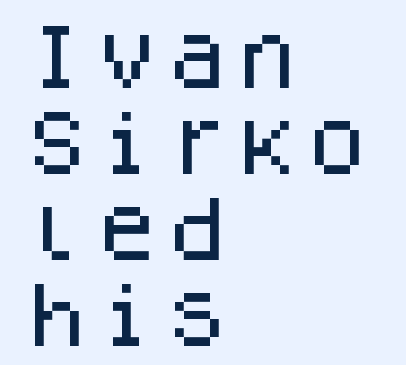
Nope, not italic — everything's standing straight. The type family on display is of the sans-serif kind. Rule under the text: the space is simply empty. Casual observation: everything's shoved over to the left.
